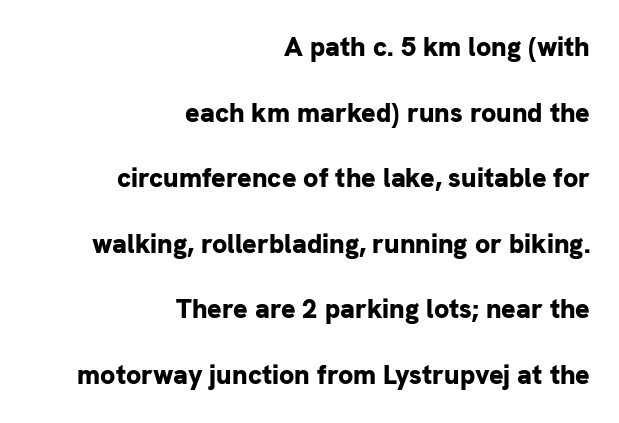
Do the letters lean? They stand straight. Nobody touched the tracking dial on this one. You could fit nearly another row in the gap between these rows. The strokes are fattened all the way to bold. The glyphs are unaccompanied by any horizontal stroke below them.
